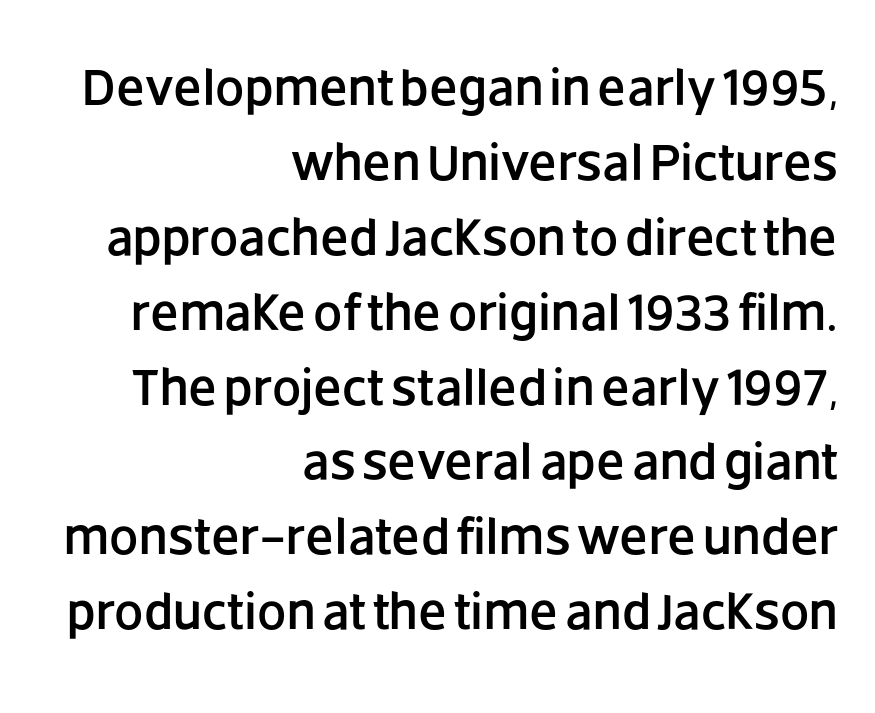
Typeset ragged left — the right edge is the straight one. Letter spacing: default. The passage shown is typed in a proportional face where columns would drift. A bare baseline throughout the passage.
